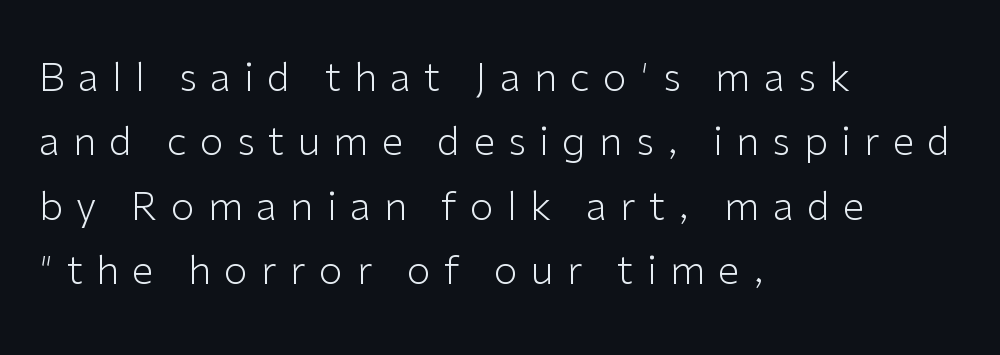
The rows are spaced the way most documents space them. The compositor pushed each line to the left boundary. Spacing verdict: proportional, widths tailored to each character. These glyphs show unthickened strokes, regular width or finer. Words appear elongated and porous because spacing is wide. Grotesque or geometric, the face here clearly has no serifs.
